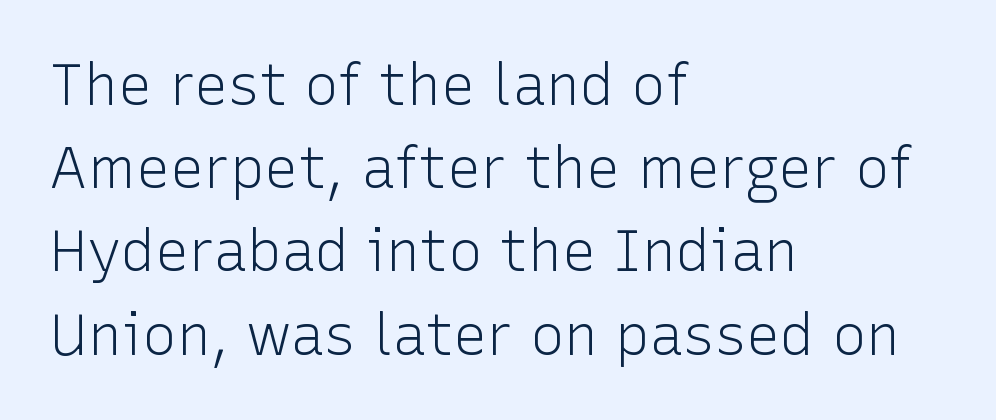
Q: Is the text bold? A: No.
Q: Is the text italic (slanted)? A: No, it is upright.
Q: Is the typeface a serif or a sans-serif typeface? A: Sans-serif.
Q: Is the text underlined? A: No.
Q: How is the paragraph aligned? A: Left-aligned.
Q: Is the spacing between letters normal or unusually wide? A: Normal.
Q: Is the spacing between lines tight, normal or loose? A: Normal.
Q: Width (condensed, normal, or wide)? A: Normal.
Q: Stroke contrast? A: Low.
Q: x-height? A: Medium.
Q: Monospaced? A: No.
